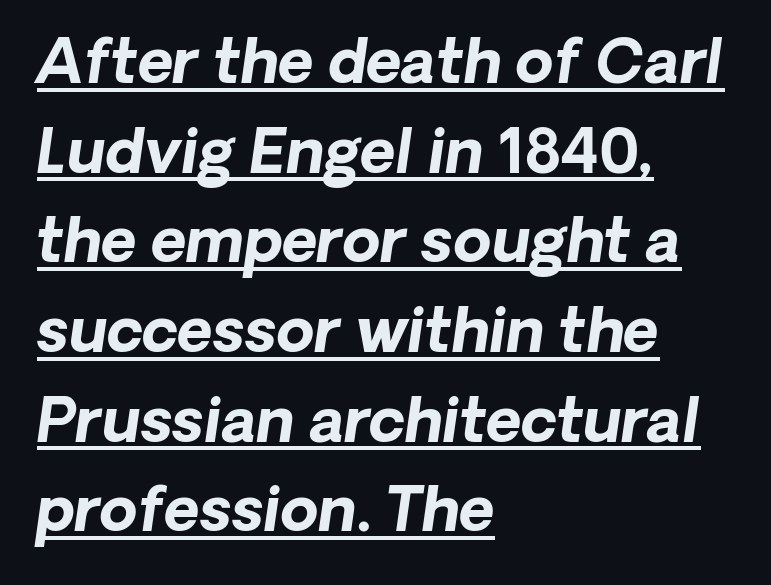
{"italic": "yes", "lean": "right", "slant_degrees": 8, "bold": "yes", "weight": "bold", "width": "normal", "stroke_contrast": "low", "x_height": "medium", "monospaced": "no", "underline": "yes", "align": "left", "line_spacing": "normal", "line_spacing_ratio": 1.47, "letter_spacing": "normal", "letter_spacing_em": 0.0, "glyph_px": 61}
